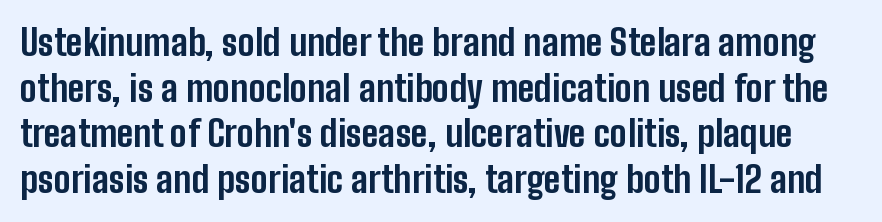
{"serif": "no", "italic": "no", "bold": "yes", "weight": "bold", "width": "condensed", "stroke_contrast": "low", "x_height": "medium", "monospaced": "no", "underline": "no", "line_spacing": "normal", "line_spacing_ratio": 1.27, "letter_spacing": "normal", "letter_spacing_em": 0.0, "glyph_px": 36}
